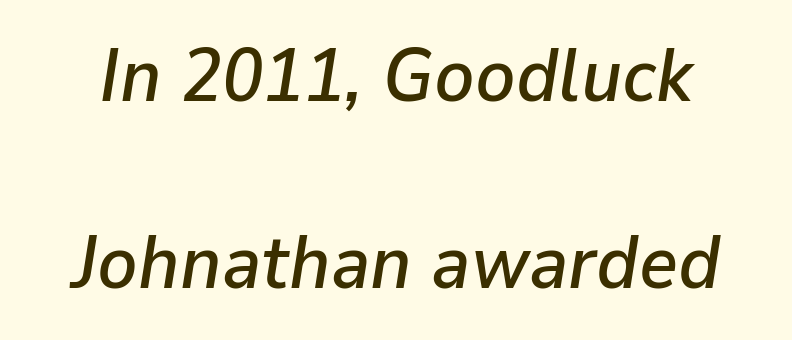
The image shows 75 px text type, italic (leaning right); set loose line spacing (2.49x), normal letter spacing, not underlined; low stroke contrast and a medium x-height.
